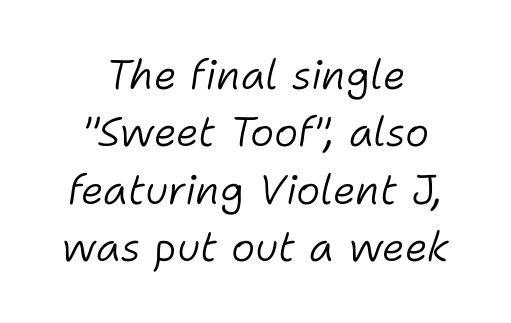
{"italic": "yes", "lean": "right", "slant_degrees": 11, "bold": "no", "weight": "light", "width": "normal", "stroke_contrast": "low", "x_height": "medium", "monospaced": "no", "underline": "no", "align": "center", "line_spacing": "normal", "line_spacing_ratio": 1.4, "letter_spacing": "normal", "letter_spacing_em": 0.0, "glyph_px": 41}
